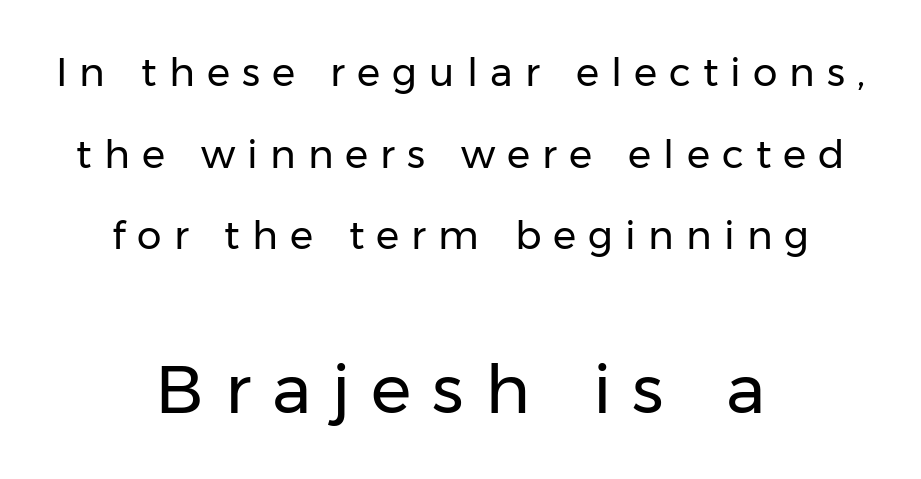
Q: Is the text bold? A: No.
Q: Is the text italic (slanted)? A: No, it is upright.
Q: Is the typeface a serif or a sans-serif typeface? A: Sans-serif.
Q: Is the text underlined? A: No.
Q: How is the paragraph aligned? A: Centered.
Q: Is the spacing between letters normal or unusually wide? A: Unusually wide.
Q: Is the spacing between lines tight, normal or loose? A: Loose.
Q: Which block of text is set in a larger size, the first (top) or the second (bottom)? A: The second (bottom) one.
Q: Width (condensed, normal, or wide)? A: Normal.
Q: Stroke contrast? A: Low.
Q: x-height? A: Medium.
Q: Monospaced? A: No.
